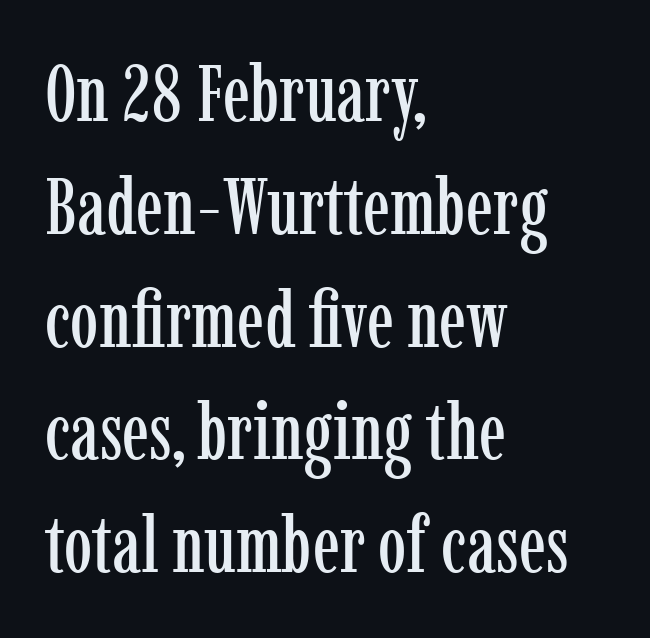
Q: Is the text italic (slanted)? A: No, it is upright.
Q: Is the typeface a serif or a sans-serif typeface? A: Serif.
Q: Is the text underlined? A: No.
Q: How is the paragraph aligned? A: Left-aligned.
Q: Is the spacing between letters normal or unusually wide? A: Normal.
Q: Is the spacing between lines tight, normal or loose? A: Normal.
Q: Width (condensed, normal, or wide)? A: Condensed.
Q: Stroke contrast? A: Low.
Q: x-height? A: Medium.
Q: Monospaced? A: No.
